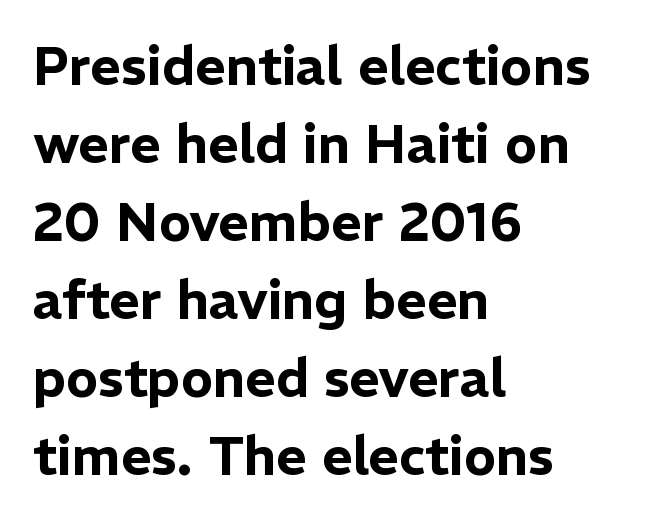
The image shows 53 px sans-serif type, upright; set left-aligned, normal line spacing (1.47x), normal letter spacing, not underlined; low stroke contrast and a medium x-height.
